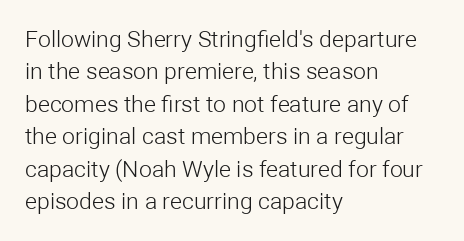
The image shows 23 px text type, upright; set left-aligned, normal line spacing (1.41x), normal letter spacing, not underlined.
